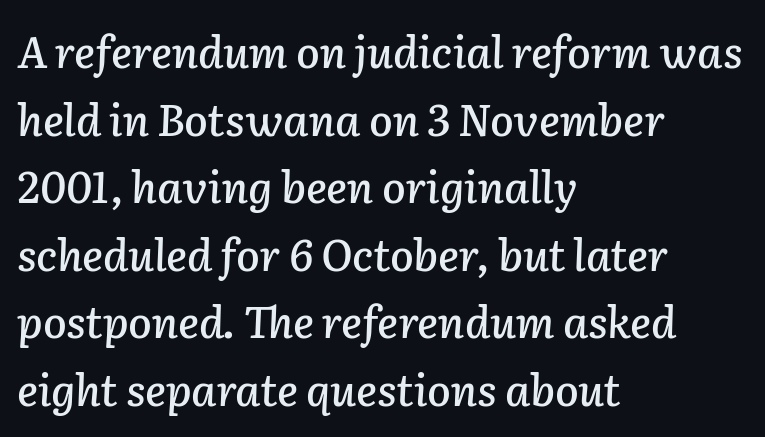
Q: Is the text italic (slanted)? A: Yes, it leans right by about 2 degrees.
Q: Is the text underlined? A: No.
Q: How is the paragraph aligned? A: Left-aligned.
Q: Is the spacing between letters normal or unusually wide? A: Normal.
Q: Is the spacing between lines tight, normal or loose? A: Normal.
Q: Width (condensed, normal, or wide)? A: Normal.
Q: Stroke contrast? A: Low.
Q: x-height? A: Medium.
Q: Monospaced? A: No.
